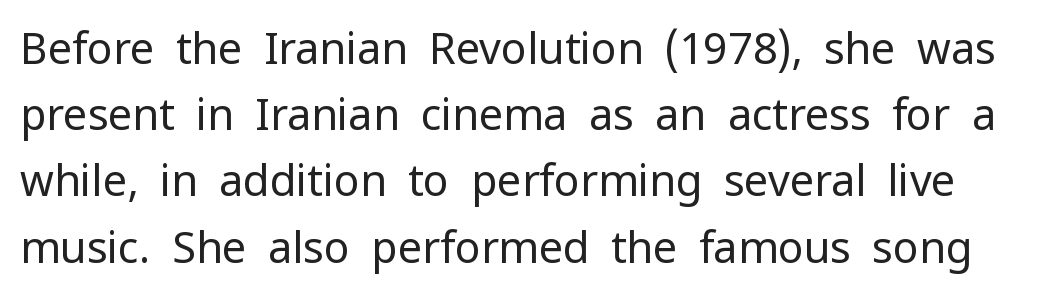
Is this a fixed-width face? No — the glyphs have proportional, varying widths. Lines of text with bare space underneath. Ordinary non-slanted type is in use. Weight class: somewhere from thin through regular.
